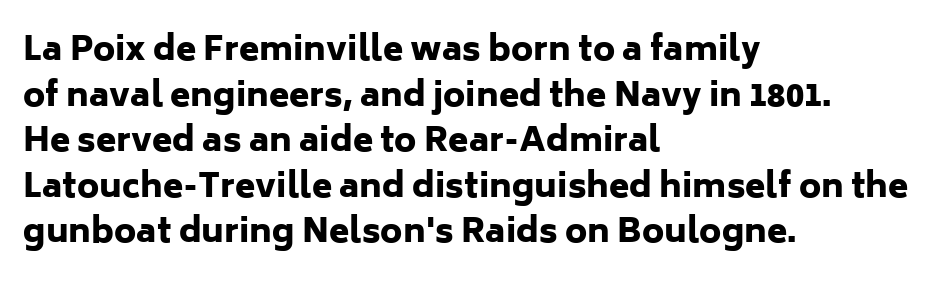
{"serif": "no", "italic": "no", "bold": "yes", "weight": "heavy", "width": "normal", "stroke_contrast": "low", "x_height": "medium", "monospaced": "no", "underline": "no", "align": "left", "line_spacing": "normal", "line_spacing_ratio": 1.38, "letter_spacing": "normal", "letter_spacing_em": 0.0, "glyph_px": 33}
